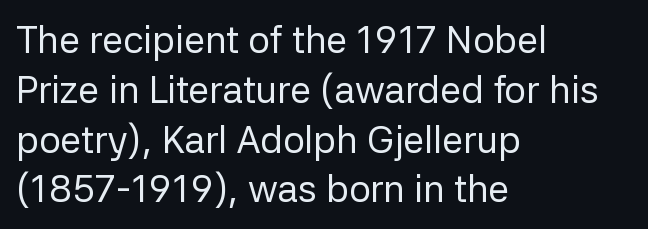
Q: Is the text bold? A: No.
Q: Is the text italic (slanted)? A: No, it is upright.
Q: Is the typeface a serif or a sans-serif typeface? A: Sans-serif.
Q: Is the text underlined? A: No.
Q: How is the paragraph aligned? A: Left-aligned.
Q: Is the spacing between letters normal or unusually wide? A: Normal.
Q: Is the spacing between lines tight, normal or loose? A: Normal.
Q: Width (condensed, normal, or wide)? A: Normal.
Q: Stroke contrast? A: Low.
Q: x-height? A: Medium.
Q: Monospaced? A: No.
